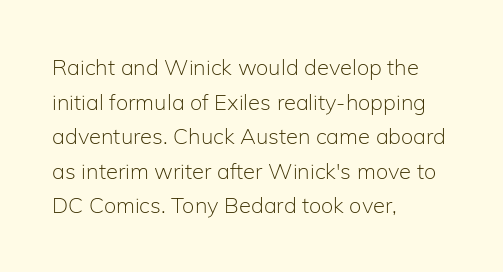
{"italic": "no", "bold": "no", "underline": "no", "align": "left", "line_spacing": "normal", "line_spacing_ratio": 1.57, "letter_spacing": "normal", "letter_spacing_em": 0.0, "glyph_px": 22}
